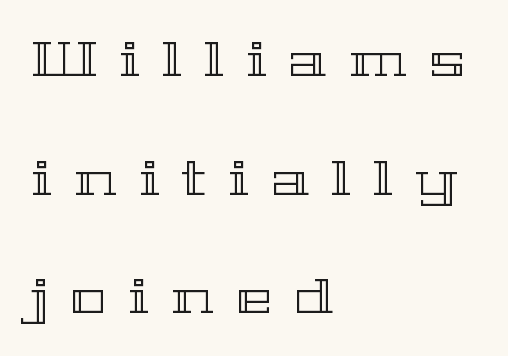
{"italic": "no", "width": "wide", "x_height": "medium", "monospaced": "no", "underline": "no", "align": "left", "line_spacing": "loose", "line_spacing_ratio": 2.47, "letter_spacing": "wide", "letter_spacing_em": 0.47, "glyph_px": 48}
